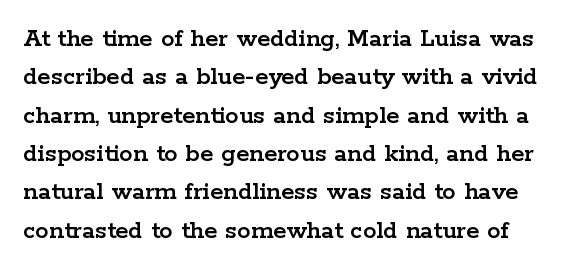
Q: Is the text italic (slanted)? A: No, it is upright.
Q: Is the text underlined? A: No.
Q: Is the spacing between letters normal or unusually wide? A: Normal.
Q: Is the spacing between lines tight, normal or loose? A: Normal.
